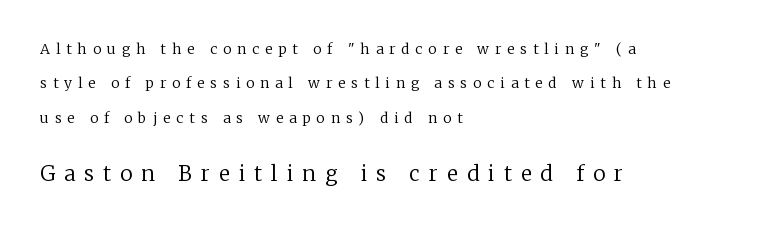
The image shows 21 px text type, upright; set left-aligned, loose line spacing (2.46x), unusually wide letter spacing (+0.43 em), not underlined; the second (bottom) block is 1.5x larger.
